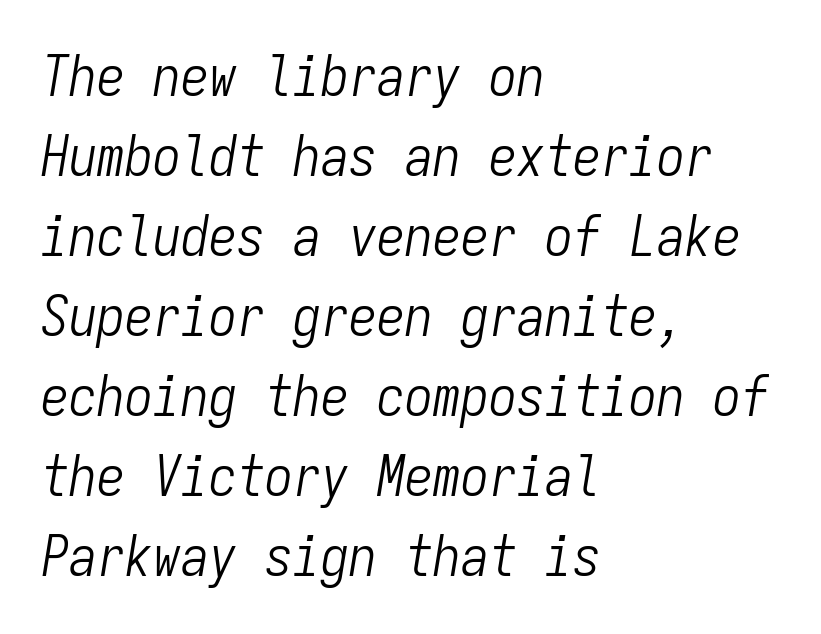
The text carries the slant typical of an italic or oblique font. Fixed-width glyphs throughout — classic coding-font behaviour. Which margin do the lines hug? The left one — the right edge is uneven. The strokes are not fattened; the text isn't bold.
